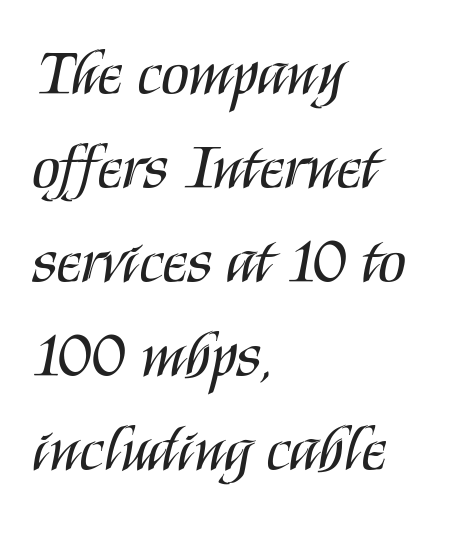
Q: Is the text bold? A: No.
Q: Is the text italic (slanted)? A: Yes.
Q: Is the typeface a serif or a sans-serif typeface? A: Sans-serif.
Q: Is the text underlined? A: No.
Q: How is the paragraph aligned? A: Left-aligned.
Q: Is the spacing between letters normal or unusually wide? A: Normal.
Q: Is the spacing between lines tight, normal or loose? A: Normal.
Q: Width (condensed, normal, or wide)? A: Condensed.
Q: Stroke contrast? A: Medium.
Q: x-height? A: Large.
Q: Monospaced? A: No.
